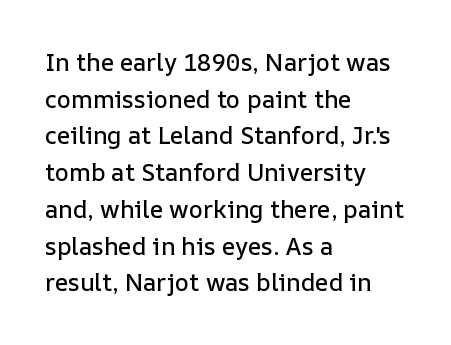
Q: Is the text italic (slanted)? A: No, it is upright.
Q: Is the text underlined? A: No.
Q: How is the paragraph aligned? A: Left-aligned.
Q: Is the spacing between letters normal or unusually wide? A: Normal.
Q: Is the spacing between lines tight, normal or loose? A: Normal.
